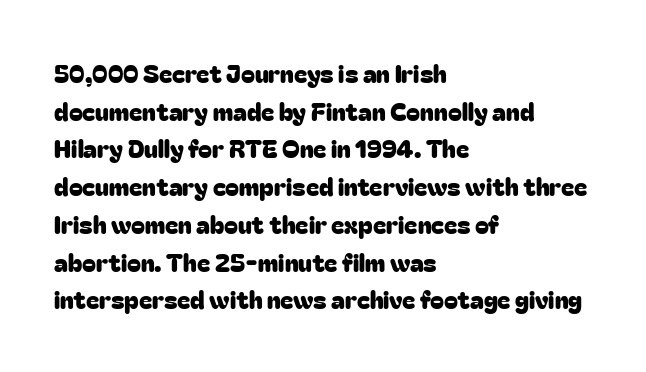
{"italic": "no", "underline": "no", "align": "left", "line_spacing": "normal", "line_spacing_ratio": 1.51, "letter_spacing": "normal", "letter_spacing_em": 0.0, "glyph_px": 25}
